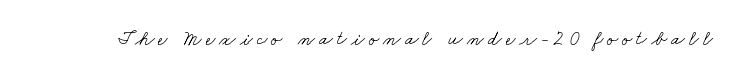
{"bold": "no", "underline": "no", "letter_spacing": "wide", "letter_spacing_em": 0.2, "glyph_px": 20}
